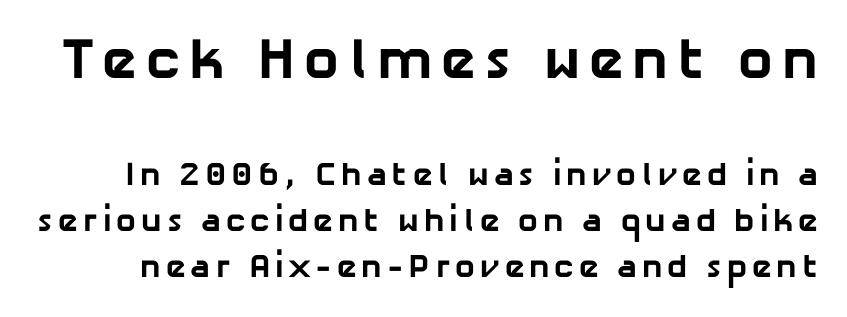
Serifs: no, the terminals of the letterforms are clean. Size hierarchy here favors the leading block over the trailing one. Think of a printed novel: that variable character pitch is what you see here. The face used here has the dense, thick strokes of a bold. Rule under the text: the space is simply empty. Regarding leading, the lines here are spaced in the standard way.
